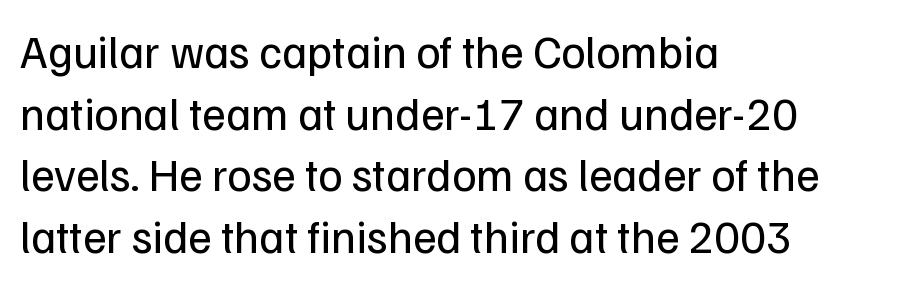
Q: Is the text bold? A: No.
Q: Is the text italic (slanted)? A: No, it is upright.
Q: Is the typeface a serif or a sans-serif typeface? A: Sans-serif.
Q: Is the text underlined? A: No.
Q: How is the paragraph aligned? A: Left-aligned.
Q: Is the spacing between letters normal or unusually wide? A: Normal.
Q: Is the spacing between lines tight, normal or loose? A: Normal.
Q: Width (condensed, normal, or wide)? A: Normal.
Q: Stroke contrast? A: Low.
Q: x-height? A: Medium.
Q: Monospaced? A: No.
